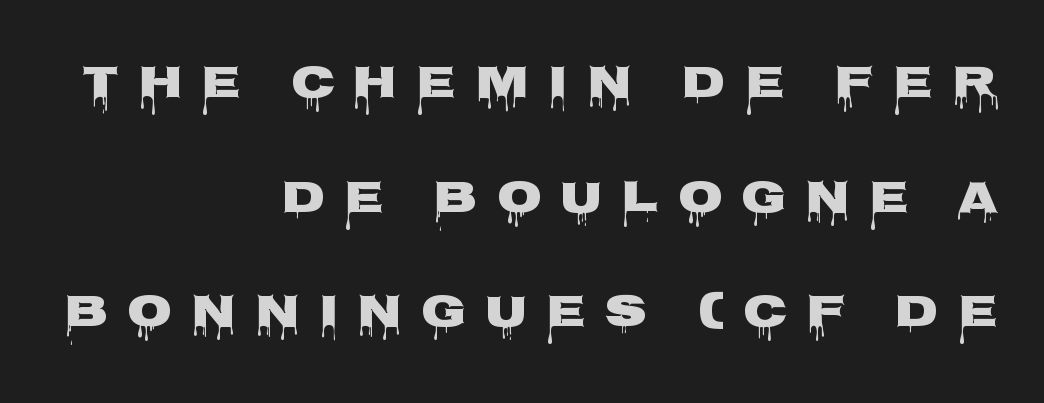
Q: Is the text italic (slanted)? A: No, it is upright.
Q: Is the typeface a serif or a sans-serif typeface? A: Sans-serif.
Q: Is the text underlined? A: No.
Q: How is the paragraph aligned? A: Right-aligned.
Q: Is the spacing between letters normal or unusually wide? A: Unusually wide.
Q: Is the spacing between lines tight, normal or loose? A: Loose.
Q: Width (condensed, normal, or wide)? A: Wide.
Q: Stroke contrast? A: Low.
Q: x-height? A: Large.
Q: Monospaced? A: No.
